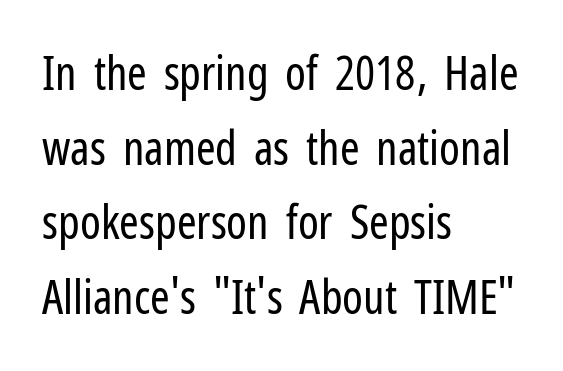
The image shows 47 px regular-weight, condensed sans-serif type, upright; set left-aligned, normal line spacing (1.59x), normal letter spacing, not underlined; low stroke contrast and a medium x-height.
